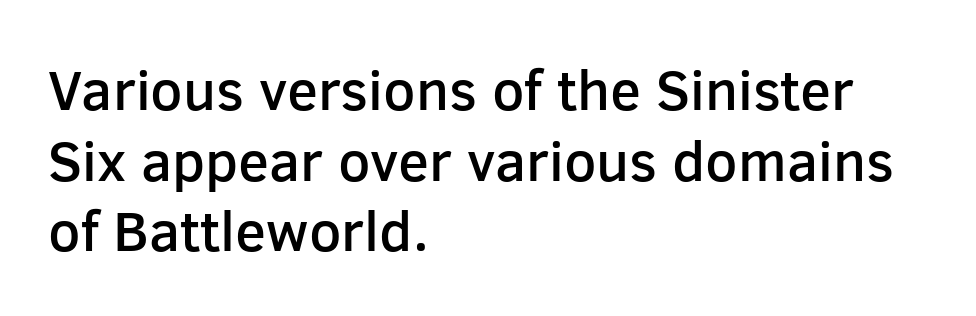
Q: Is the text bold? A: Semi-bold.
Q: Is the text italic (slanted)? A: No, it is upright.
Q: Is the typeface a serif or a sans-serif typeface? A: Sans-serif.
Q: Is the text underlined? A: No.
Q: How is the paragraph aligned? A: Left-aligned.
Q: Is the spacing between letters normal or unusually wide? A: Normal.
Q: Width (condensed, normal, or wide)? A: Normal.
Q: Stroke contrast? A: Low.
Q: x-height? A: Medium.
Q: Monospaced? A: No.
